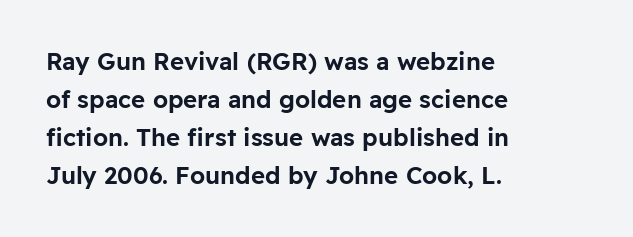
{"italic": "no", "underline": "no", "align": "left", "line_spacing": "normal", "line_spacing_ratio": 1.59, "letter_spacing": "normal", "letter_spacing_em": 0.0, "glyph_px": 24}
